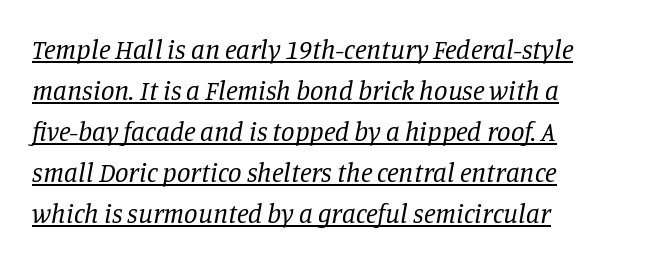
The image shows 27 px text type, italic (leaning right); set left-aligned, normal line spacing (1.52x), normal letter spacing, underlined.
